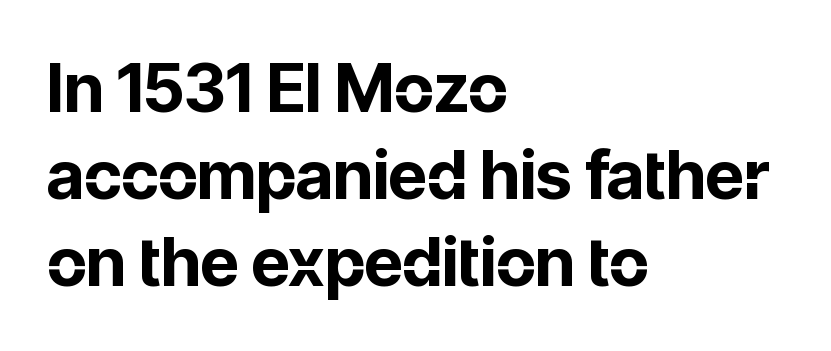
Does the weight exceed regular? Yes, all the way to bold. Posture: vertical. Nobody touched the tracking dial on this one. The font family rendered here belongs to the sans-serif group. Short and long lines alike share a common starting point at left. The face used here is proportionally spaced, like ordinary book or web type.
